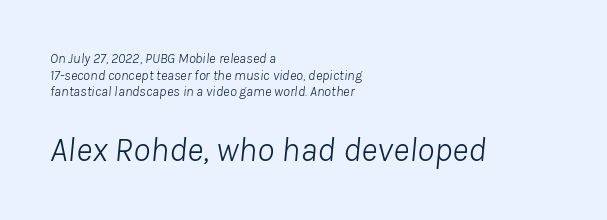
Every row of glyphs begins at an identical x-position on the left. The more generous point size was reserved for the lower chunk. The rendering uses natural spacing where letterforms have individual widths. Does the lettering tilt? It does — this is italic.
